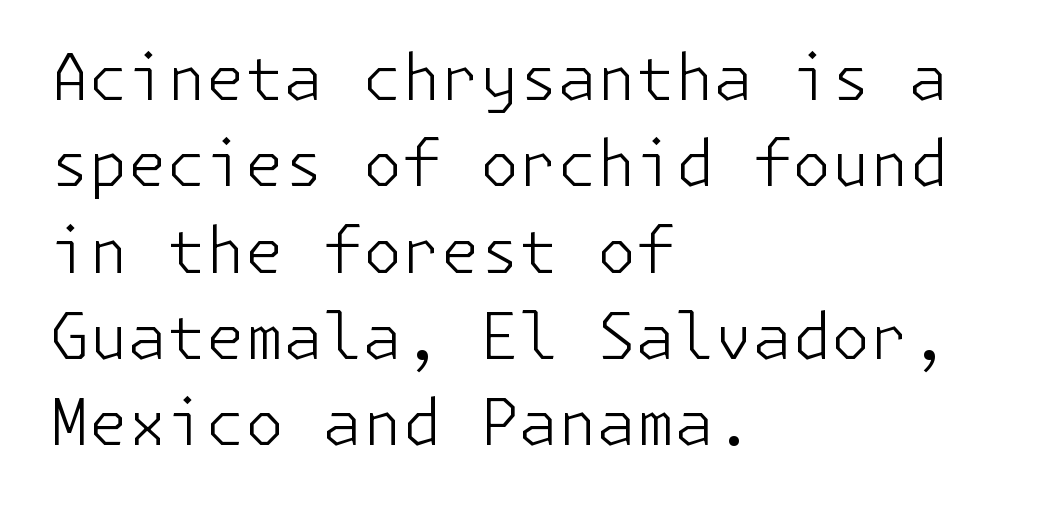
Q: Is the text bold? A: No.
Q: Is the text italic (slanted)? A: No, it is upright.
Q: Is the typeface a serif or a sans-serif typeface? A: Sans-serif.
Q: Is the text underlined? A: No.
Q: How is the paragraph aligned? A: Left-aligned.
Q: Is the spacing between letters normal or unusually wide? A: Normal.
Q: Is the spacing between lines tight, normal or loose? A: Normal.
Q: Width (condensed, normal, or wide)? A: Normal.
Q: Stroke contrast? A: Low.
Q: x-height? A: Medium.
